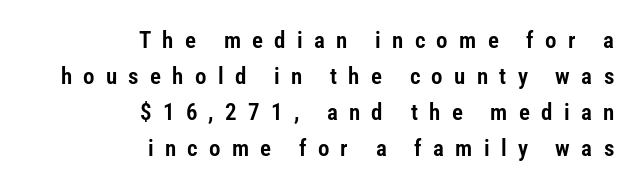
Q: Is the text italic (slanted)? A: No, it is upright.
Q: Is the text underlined? A: No.
Q: How is the paragraph aligned? A: Right-aligned.
Q: Is the spacing between letters normal or unusually wide? A: Unusually wide.
Q: Is the spacing between lines tight, normal or loose? A: Normal.
